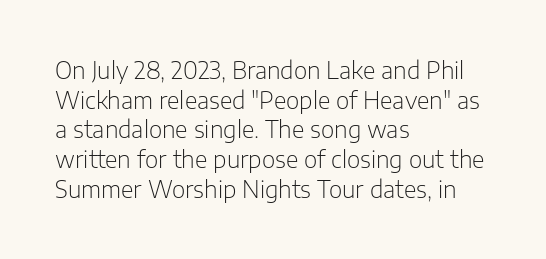
{"italic": "no", "bold": "no", "underline": "no", "align": "left", "line_spacing": "normal", "line_spacing_ratio": 1.29, "letter_spacing": "normal", "letter_spacing_em": 0.0, "glyph_px": 23}
